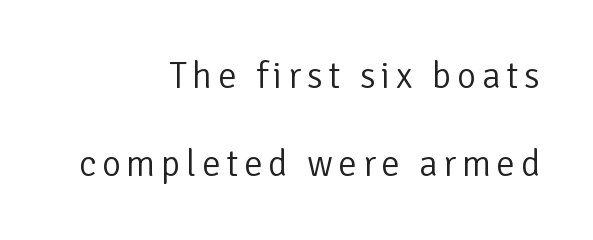
Upright lettering throughout. Varying glyph widths throughout — classic text-font behaviour. The typesetting does not lean heavy: it is not bold. Widely set lines give the paragraph a tall, airy silhouette.
